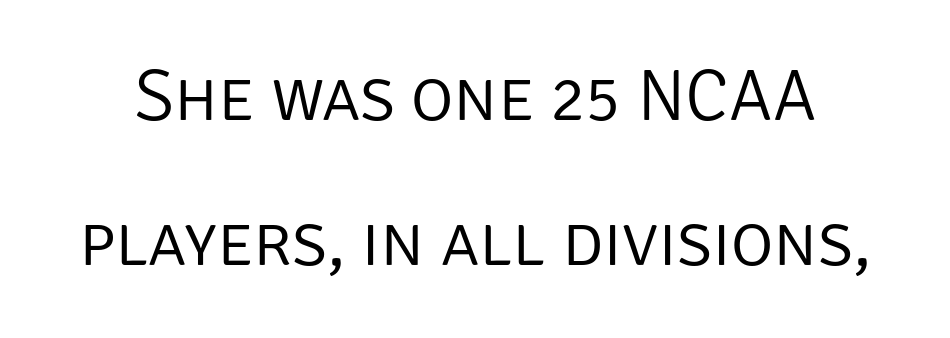
Q: Is the text bold? A: No.
Q: Is the text italic (slanted)? A: No, it is upright.
Q: Is the typeface a serif or a sans-serif typeface? A: Sans-serif.
Q: Is the text underlined? A: No.
Q: Is the spacing between letters normal or unusually wide? A: Normal.
Q: Is the spacing between lines tight, normal or loose? A: Loose.
Q: Width (condensed, normal, or wide)? A: Normal.
Q: Stroke contrast? A: Low.
Q: x-height? A: Large.
Q: Monospaced? A: No.
